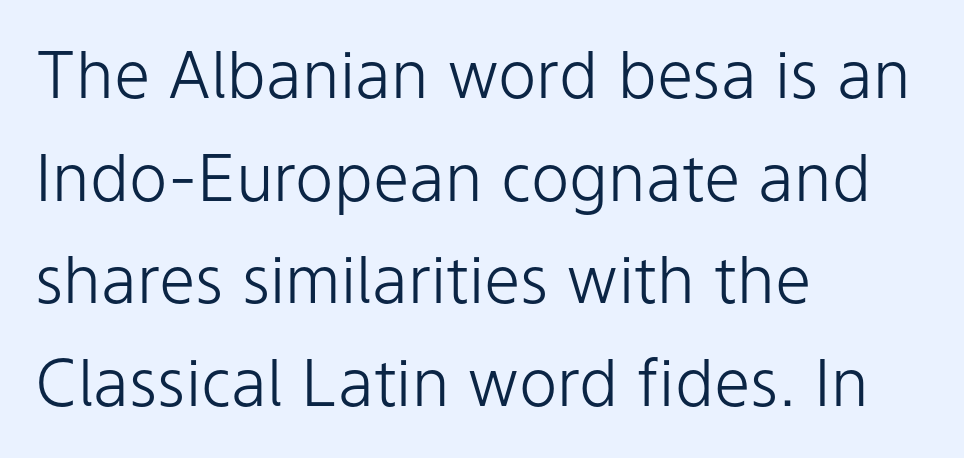
The image shows 65 px light sans-serif type, upright; set left-aligned, normal line spacing (1.58x), normal letter spacing, not underlined; low stroke contrast and a medium x-height.
